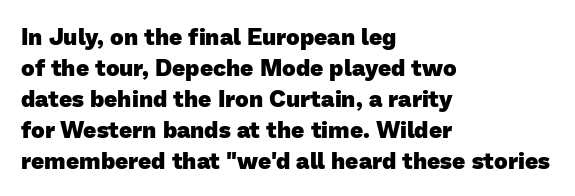
Caption: bold face, heavy strokes. The horizontal fit of the characters is conventional and even. The rows are spaced the way most documents space them. The lines are quadded left.
